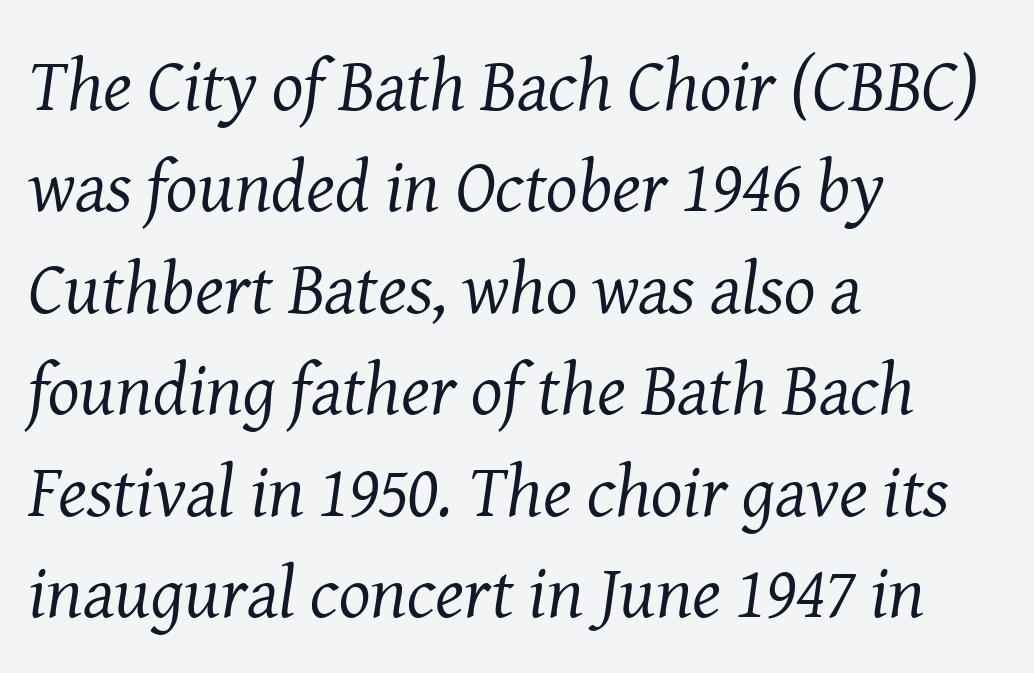
Caption: standard tracking, unaltered. The text was rendered using a seriffed face with decorative stroke endings. The strokes are not fattened; the text isn't bold. Anything drawn beneath the words? Only blank space. A typesetter would call this proportional, since set widths differ per character. Reading down the column, the eye jumps a familiar distance to each next line.
